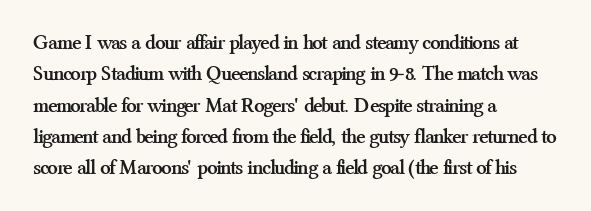
The passage shown is emphatically bold. The specimen reads as upright at a glance. Alignment: flush left. What stands out about the letter spacing? Nothing — it is the standard amount. The block of text has a typical density, with ordinary space between rows. The words here are not underlined.
